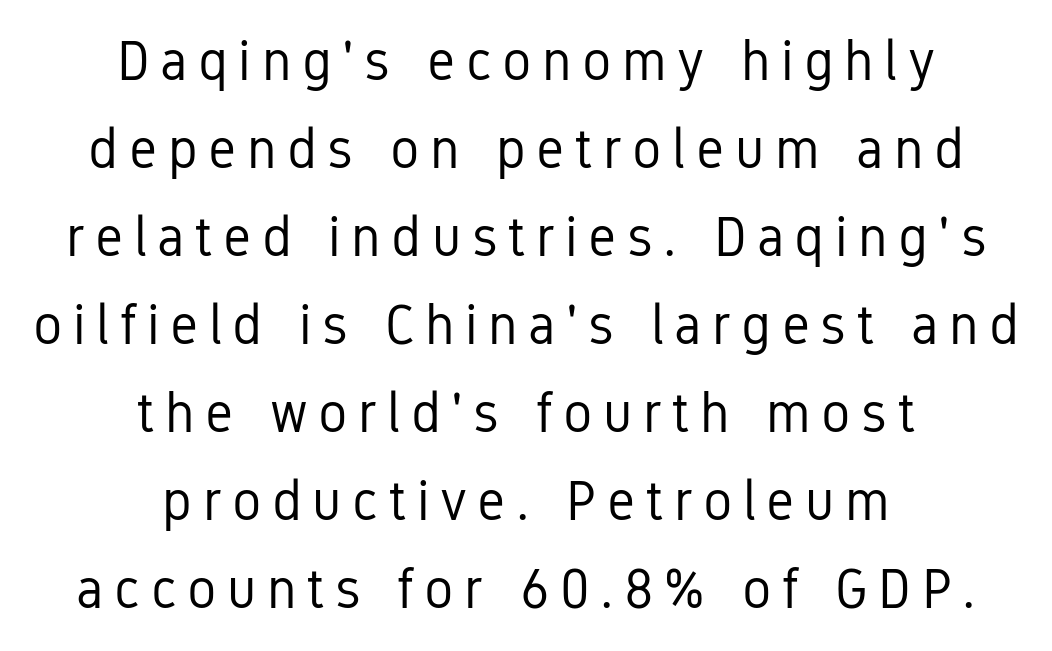
Q: Is the text bold? A: No.
Q: Is the text italic (slanted)? A: No, it is upright.
Q: Is the typeface a serif or a sans-serif typeface? A: Sans-serif.
Q: Is the text underlined? A: No.
Q: How is the paragraph aligned? A: Centered.
Q: Is the spacing between lines tight, normal or loose? A: Normal.
Q: Width (condensed, normal, or wide)? A: Condensed.
Q: Stroke contrast? A: Low.
Q: x-height? A: Medium.
Q: Monospaced? A: No.
